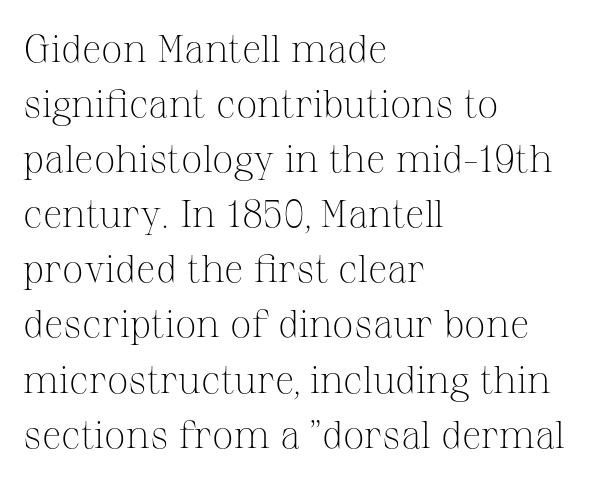
This rendering employs a face with finishing strokes, i.e., a serif. This rendering features lettering with no underline. Ordinary non-slanted type is in use. This sample keeps an unexceptional amount of space between lines.
